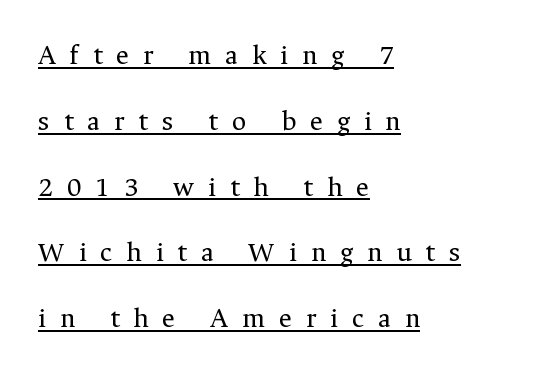
The image shows 28 px regular-weight serif type, upright; set left-aligned, loose line spacing (2.35x), unusually wide letter spacing (+0.5 em), underlined; medium stroke contrast and a medium x-height.
